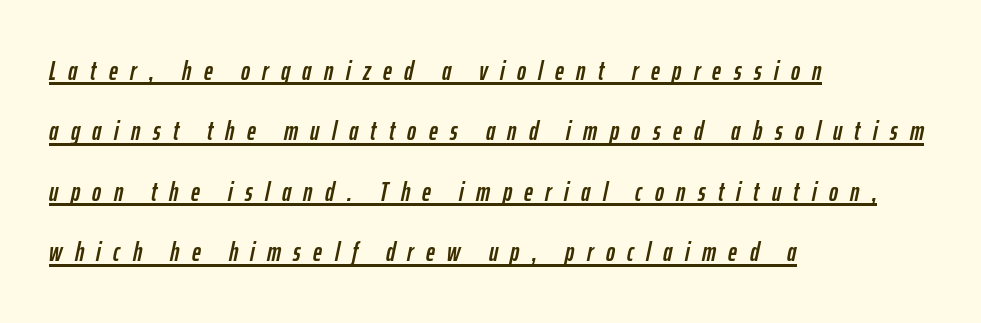
Q: Is the text italic (slanted)? A: Yes, it leans right by about 12 degrees.
Q: Is the text underlined? A: Yes.
Q: How is the paragraph aligned? A: Left-aligned.
Q: Is the spacing between letters normal or unusually wide? A: Unusually wide.
Q: Is the spacing between lines tight, normal or loose? A: Loose.
